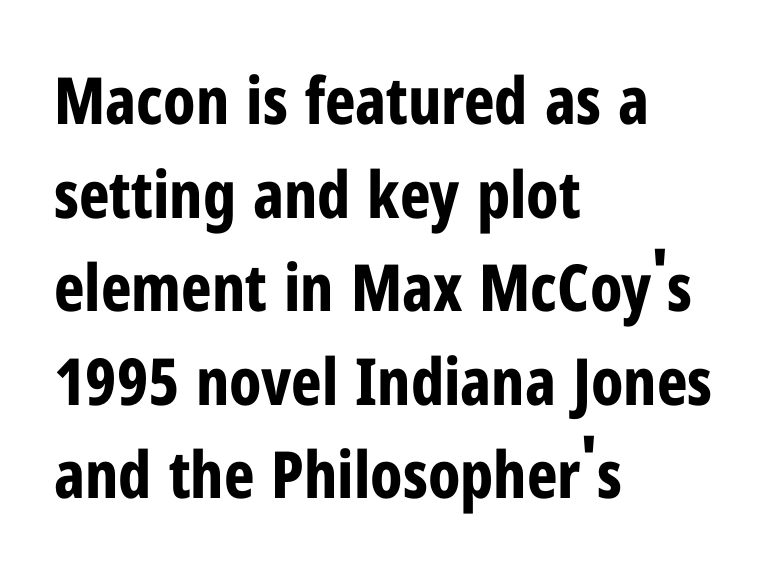
Is this a sans? Yes — the strokes have no serifs. Unlike italic type, these characters show no tilt at all. The block of text has a typical density, with ordinary space between rows. Nobody drew a line under any word here.
